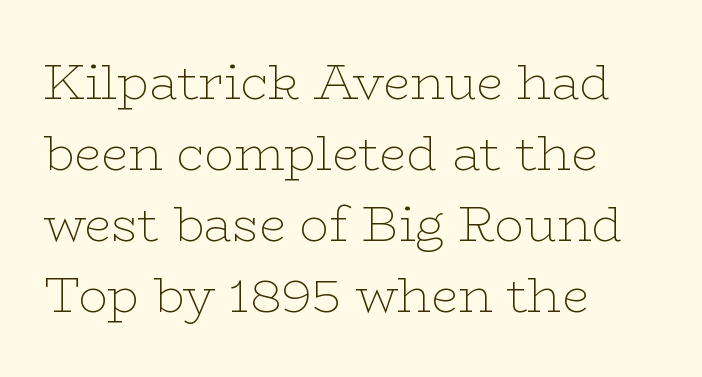
{"serif": "yes", "italic": "no", "bold": "no", "weight": "thin", "width": "wide", "stroke_contrast": "low", "x_height": "medium", "monospaced": "no", "underline": "no", "align": "left", "line_spacing": "normal", "line_spacing_ratio": 1.45, "letter_spacing": "normal", "letter_spacing_em": 0.0, "glyph_px": 49}
